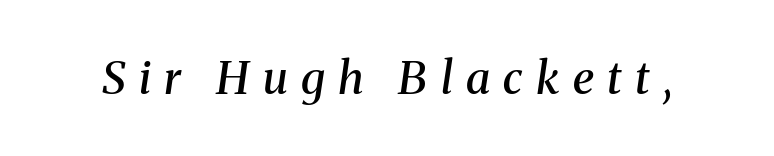
The strokes are fattened partway — semibold, not bold. Spacing verdict: proportional, widths tailored to each character. Students, note that the glyphs here are deliberately spaced far apart. Nobody drew a line under any word here.
